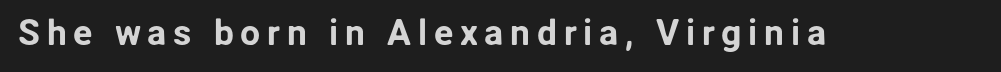
Looks like regular typesetting: each glyph gets only the width it needs. No word sits above an underline. The typography opts for an upright posture over an oblique one. To sum up the face: it is a sans, with no serifs.
